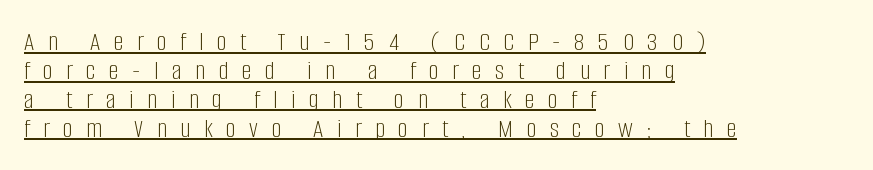
The image shows 28 px light, condensed sans-serif type, upright; set left-aligned, tight line spacing (1.03x), unusually wide letter spacing (+0.48 em), underlined; low stroke contrast and a large x-height.
